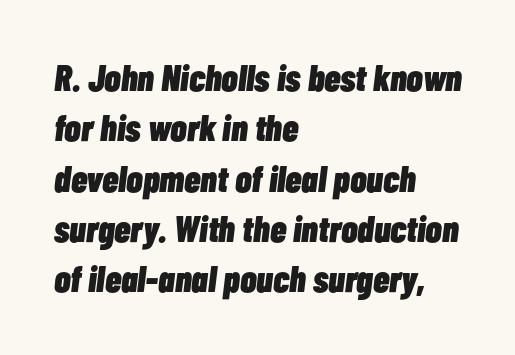
{"italic": "yes", "lean": "right", "slant_degrees": 7, "bold": "yes", "weight": "heavy", "width": "condensed", "stroke_contrast": "low", "x_height": "medium", "monospaced": "no", "underline": "no", "align": "left", "line_spacing": "normal", "line_spacing_ratio": 1.36, "letter_spacing": "normal", "letter_spacing_em": 0.0, "glyph_px": 37}
